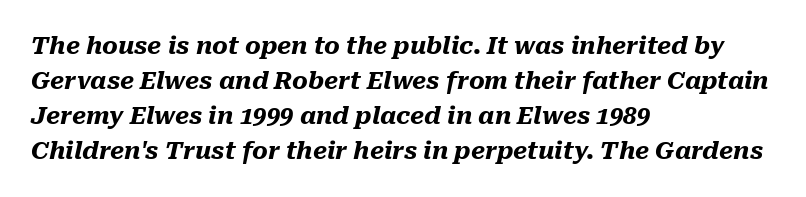
Q: Is the text bold? A: Yes.
Q: Is the text italic (slanted)? A: Yes, it leans right by about 10 degrees.
Q: Is the text underlined? A: No.
Q: How is the paragraph aligned? A: Left-aligned.
Q: Is the spacing between letters normal or unusually wide? A: Normal.
Q: Is the spacing between lines tight, normal or loose? A: Normal.
